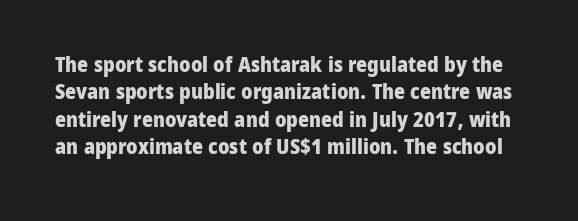
Has an underline been added? It has not. The typography opts for an upright posture over an oblique one. Reading down the column, the eye jumps a familiar distance to each next line. Letter spacing: default. Heft: maximum for text — a bold.
